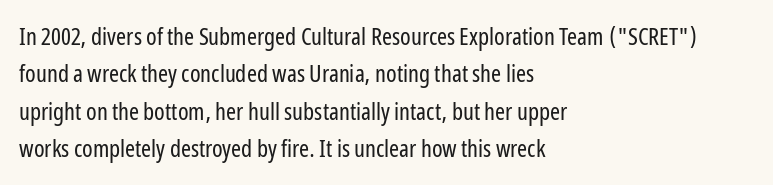
Q: Is the text bold? A: No.
Q: Is the text italic (slanted)? A: No, it is upright.
Q: Is the text underlined? A: No.
Q: How is the paragraph aligned? A: Left-aligned.
Q: Is the spacing between letters normal or unusually wide? A: Normal.
Q: Is the spacing between lines tight, normal or loose? A: Normal.
